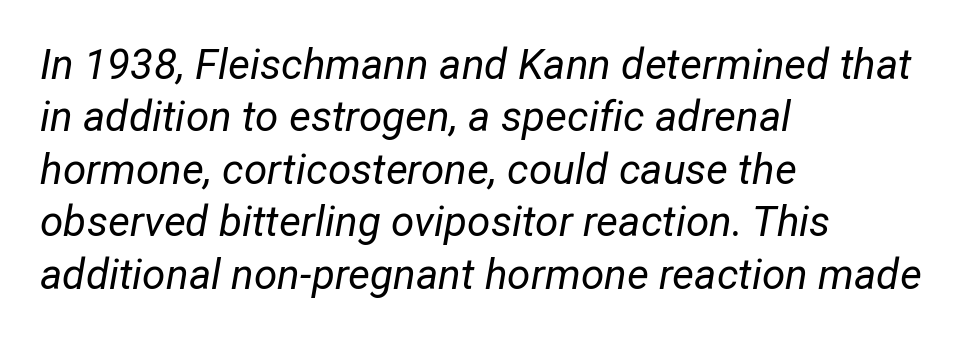
The image shows 42 px regular-weight type, italic (leaning right); set left-aligned, normal line spacing (1.25x), normal letter spacing, not underlined; low stroke contrast and a medium x-height.
